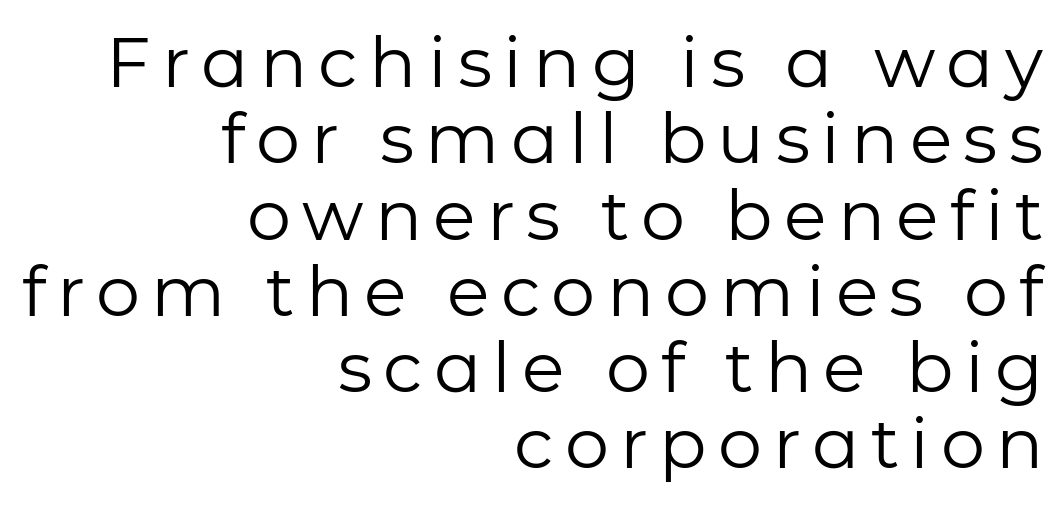
Q: Is the text bold? A: No.
Q: Is the text italic (slanted)? A: No, it is upright.
Q: Is the typeface a serif or a sans-serif typeface? A: Sans-serif.
Q: Is the text underlined? A: No.
Q: How is the paragraph aligned? A: Right-aligned.
Q: Is the spacing between lines tight, normal or loose? A: Tight.
Q: Width (condensed, normal, or wide)? A: Normal.
Q: Stroke contrast? A: Low.
Q: x-height? A: Medium.
Q: Monospaced? A: No.
